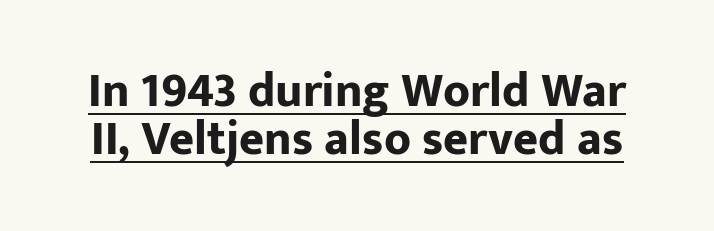
{"serif": "no", "italic": "no", "bold": "yes", "weight": "bold", "width": "normal", "stroke_contrast": "low", "x_height": "medium", "monospaced": "no", "underline": "yes", "line_spacing": "tight", "line_spacing_ratio": 1.0, "letter_spacing": "normal", "letter_spacing_em": 0.0, "glyph_px": 48}
